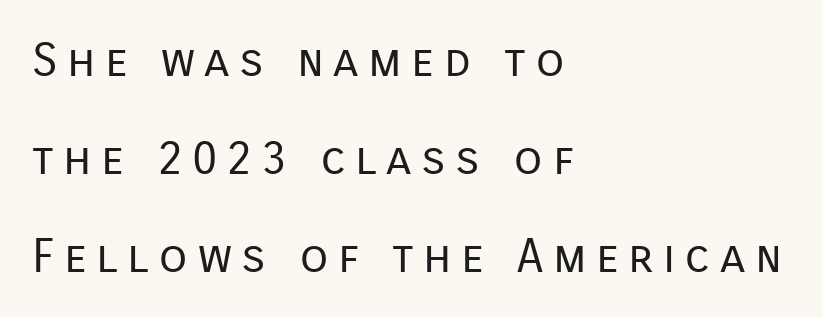
{"serif": "no", "italic": "no", "bold": "no", "weight": "regular", "width": "normal", "stroke_contrast": "low", "x_height": "medium", "monospaced": "no", "underline": "no", "align": "left", "line_spacing": "loose", "line_spacing_ratio": 2.08, "letter_spacing": "wide", "letter_spacing_em": 0.2, "glyph_px": 47}
